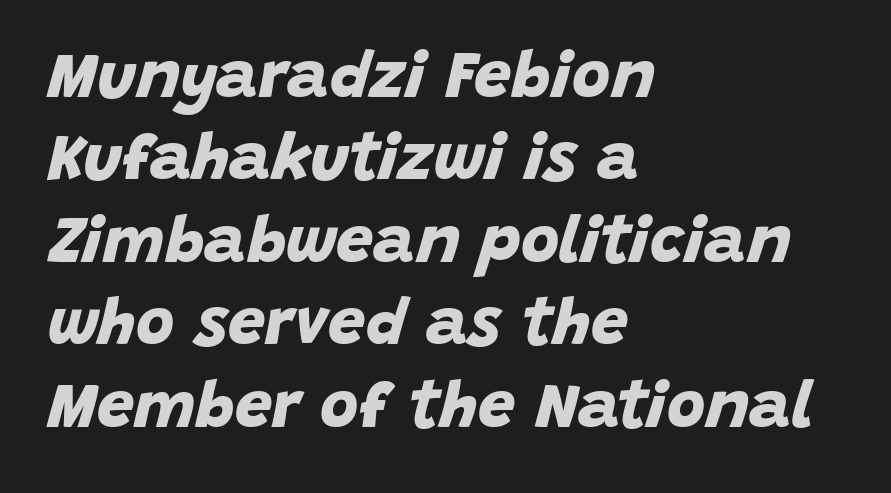
Q: Is the text bold? A: Yes.
Q: Is the typeface a serif or a sans-serif typeface? A: Sans-serif.
Q: Is the text underlined? A: No.
Q: How is the paragraph aligned? A: Left-aligned.
Q: Is the spacing between letters normal or unusually wide? A: Normal.
Q: Is the spacing between lines tight, normal or loose? A: Normal.
Q: Width (condensed, normal, or wide)? A: Normal.
Q: Stroke contrast? A: Low.
Q: x-height? A: Large.
Q: Monospaced? A: No.
